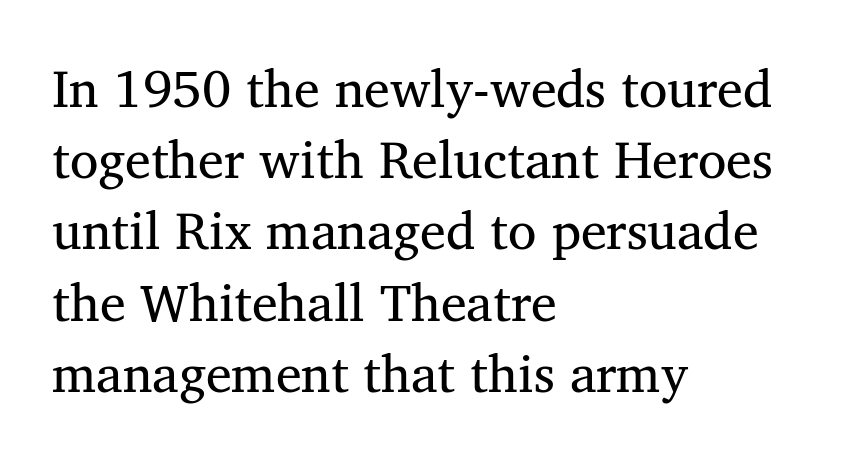
{"serif": "yes", "italic": "no", "bold": "no", "weight": "regular", "width": "normal", "stroke_contrast": "medium", "x_height": "medium", "monospaced": "no", "underline": "no", "align": "left", "line_spacing": "normal", "line_spacing_ratio": 1.37, "letter_spacing": "normal", "letter_spacing_em": 0.0, "glyph_px": 52}
